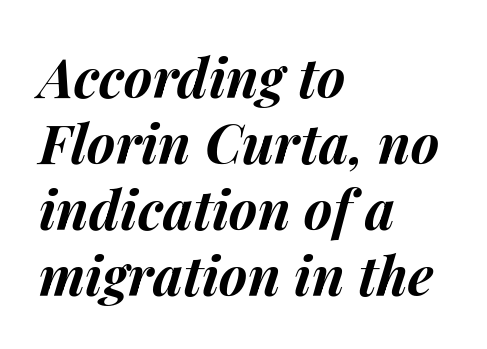
{"italic": "yes", "lean": "right", "slant_degrees": 14, "bold": "yes", "weight": "bold", "width": "normal", "stroke_contrast": "medium", "x_height": "medium", "monospaced": "no", "underline": "no", "align": "left", "line_spacing_ratio": 1.22, "letter_spacing": "normal", "letter_spacing_em": 0.0, "glyph_px": 54}
